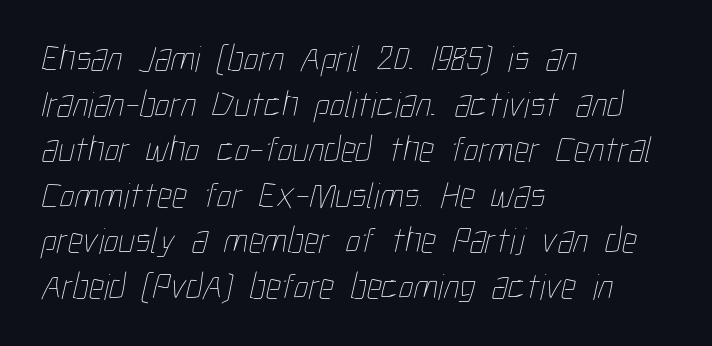
{"bold": "no", "weight": "thin", "width": "condensed", "stroke_contrast": "low", "x_height": "medium", "monospaced": "no", "underline": "no", "align": "left", "line_spacing_ratio": 1.23, "letter_spacing": "normal", "letter_spacing_em": 0.0, "glyph_px": 37}
